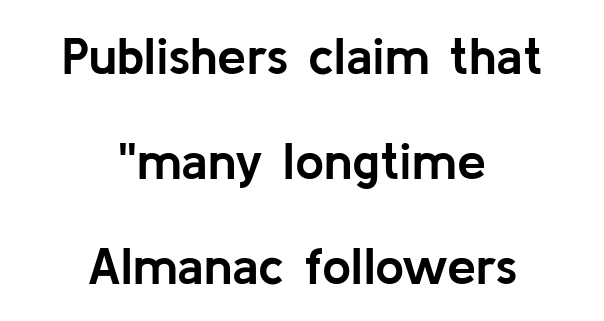
{"serif": "no", "italic": "no", "bold": "yes", "weight": "semibold", "width": "normal", "stroke_contrast": "low", "x_height": "medium", "monospaced": "no", "underline": "no", "align": "center", "line_spacing": "loose", "line_spacing_ratio": 2.02, "letter_spacing": "normal", "letter_spacing_em": 0.0, "glyph_px": 52}
